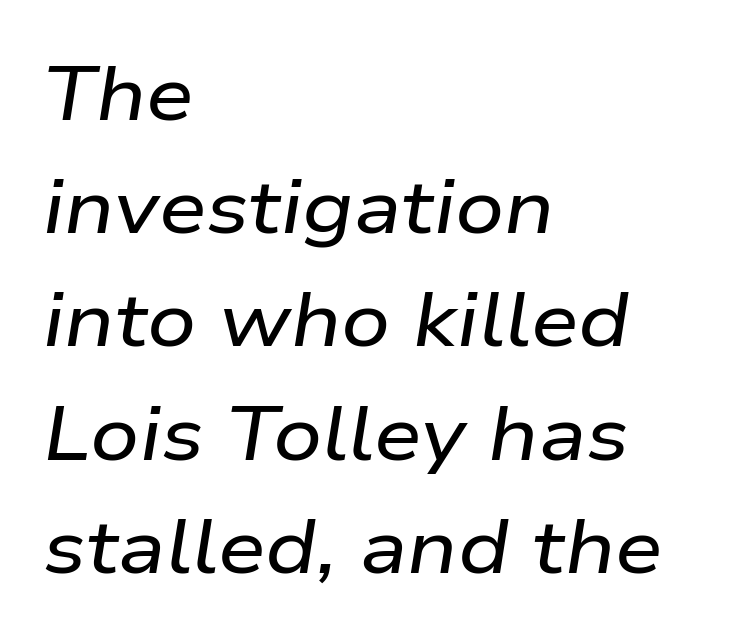
Q: Is the text italic (slanted)? A: Yes, it leans right by about 9 degrees.
Q: Is the text underlined? A: No.
Q: How is the paragraph aligned? A: Left-aligned.
Q: Is the spacing between letters normal or unusually wide? A: Normal.
Q: Is the spacing between lines tight, normal or loose? A: Normal.
Q: Width (condensed, normal, or wide)? A: Wide.
Q: Stroke contrast? A: Low.
Q: x-height? A: Medium.
Q: Monospaced? A: No.
